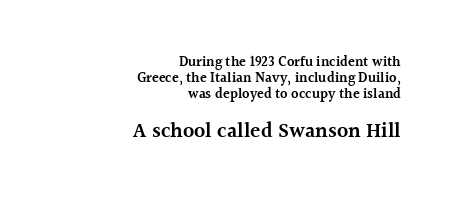
{"italic": "no", "bold": "semi", "underline": "no", "align": "right", "line_spacing": "tight", "line_spacing_ratio": 1.13, "letter_spacing": "normal", "letter_spacing_em": 0.0, "larger_block": "second", "size_ratio": 1.5, "glyph_px": 21}
